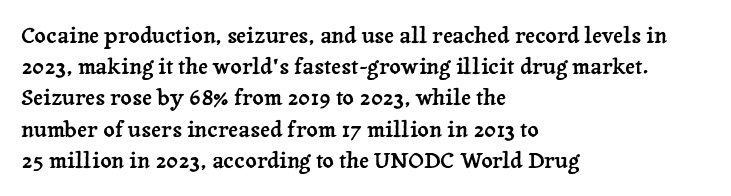
{"italic": "no", "underline": "no", "align": "left", "line_spacing": "normal", "line_spacing_ratio": 1.42, "letter_spacing": "normal", "letter_spacing_em": 0.0, "glyph_px": 22}
